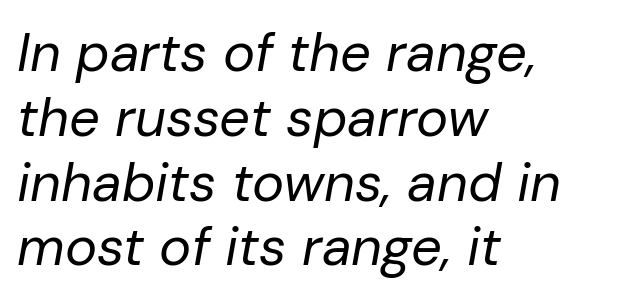
Q: Is the text bold? A: No.
Q: Is the text italic (slanted)? A: Yes, it leans right by about 10 degrees.
Q: Is the text underlined? A: No.
Q: How is the paragraph aligned? A: Left-aligned.
Q: Is the spacing between letters normal or unusually wide? A: Normal.
Q: Width (condensed, normal, or wide)? A: Normal.
Q: Stroke contrast? A: Low.
Q: x-height? A: Medium.
Q: Monospaced? A: No.
